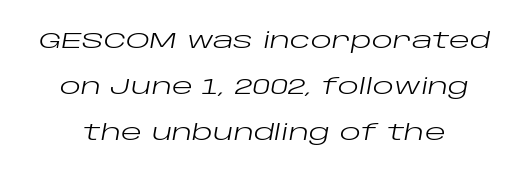
{"italic": "yes", "lean": "right", "slant_degrees": 10, "bold": "no", "underline": "no", "line_spacing": "loose", "line_spacing_ratio": 2.1, "letter_spacing": "normal", "letter_spacing_em": 0.0, "glyph_px": 22}
